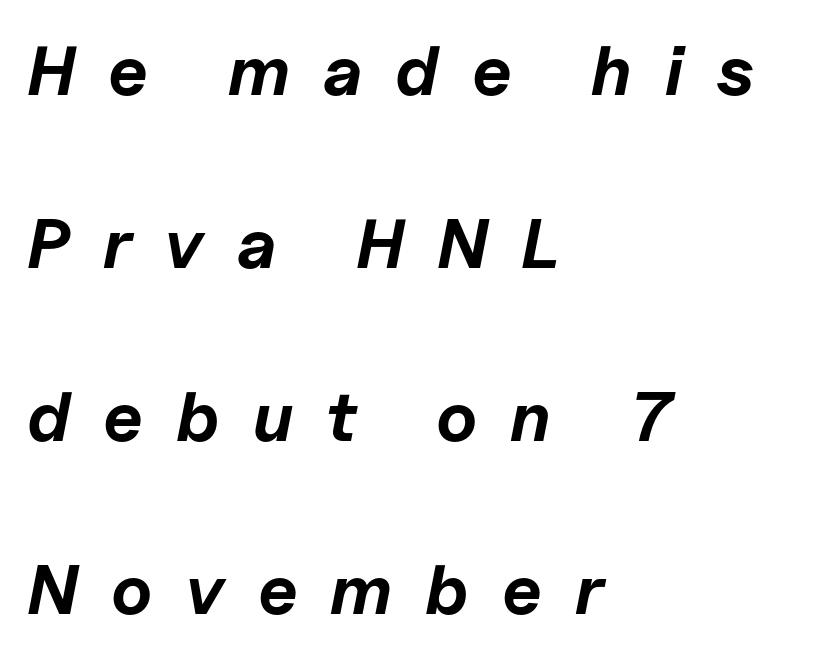
Q: Is the text bold? A: Yes.
Q: Is the text italic (slanted)? A: Yes, it leans right by about 11 degrees.
Q: Is the text underlined? A: No.
Q: How is the paragraph aligned? A: Left-aligned.
Q: Is the spacing between letters normal or unusually wide? A: Unusually wide.
Q: Is the spacing between lines tight, normal or loose? A: Loose.
Q: Width (condensed, normal, or wide)? A: Normal.
Q: Stroke contrast? A: Low.
Q: x-height? A: Medium.
Q: Monospaced? A: No.
